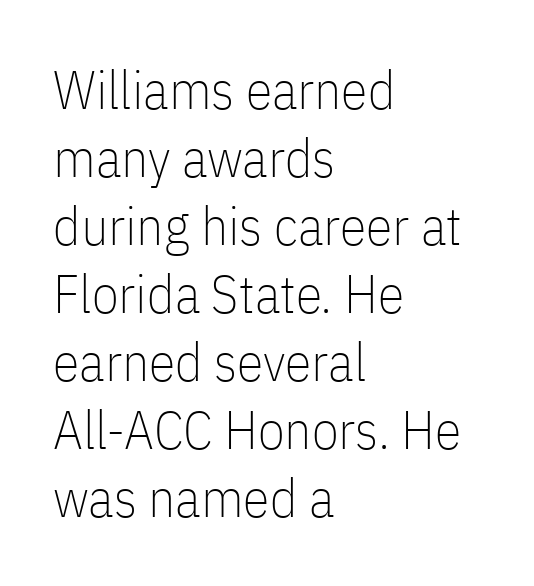
Q: Is the text bold? A: No.
Q: Is the text italic (slanted)? A: No, it is upright.
Q: Is the typeface a serif or a sans-serif typeface? A: Sans-serif.
Q: Is the text underlined? A: No.
Q: How is the paragraph aligned? A: Left-aligned.
Q: Is the spacing between letters normal or unusually wide? A: Normal.
Q: Is the spacing between lines tight, normal or loose? A: Normal.
Q: Width (condensed, normal, or wide)? A: Condensed.
Q: Stroke contrast? A: Low.
Q: x-height? A: Medium.
Q: Monospaced? A: No.
